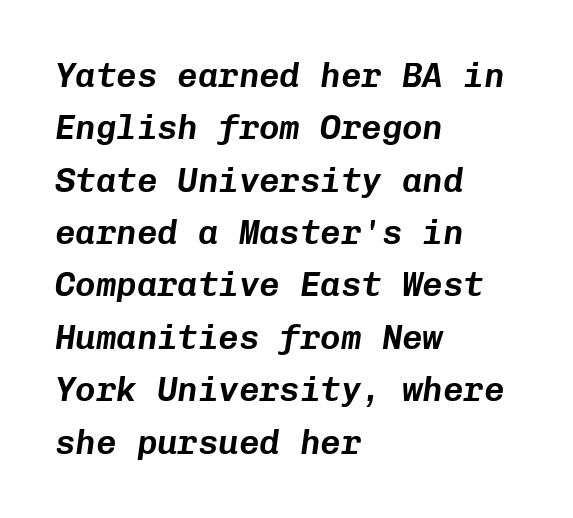
{"italic": "yes", "lean": "right", "slant_degrees": 8, "width": "normal", "stroke_contrast": "low", "x_height": "medium", "monospaced": "yes", "underline": "no", "align": "left", "line_spacing": "normal", "line_spacing_ratio": 1.54, "letter_spacing": "normal", "letter_spacing_em": 0.0, "glyph_px": 34}
